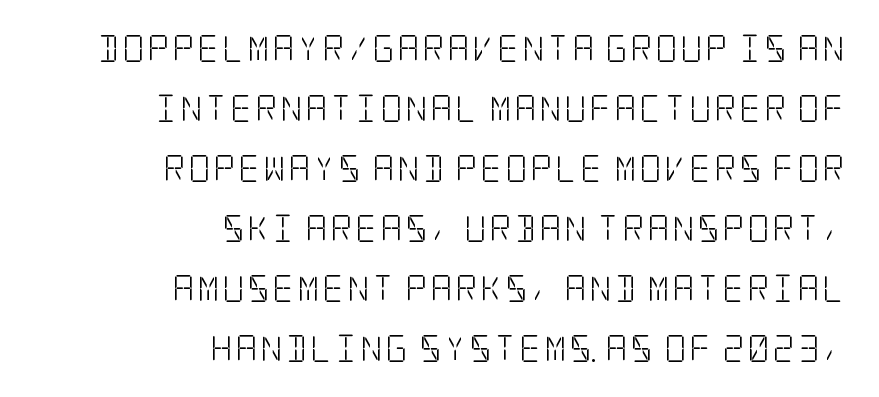
{"italic": "no", "bold": "no", "underline": "no", "align": "right", "line_spacing": "loose", "line_spacing_ratio": 2.22, "glyph_px": 27}
